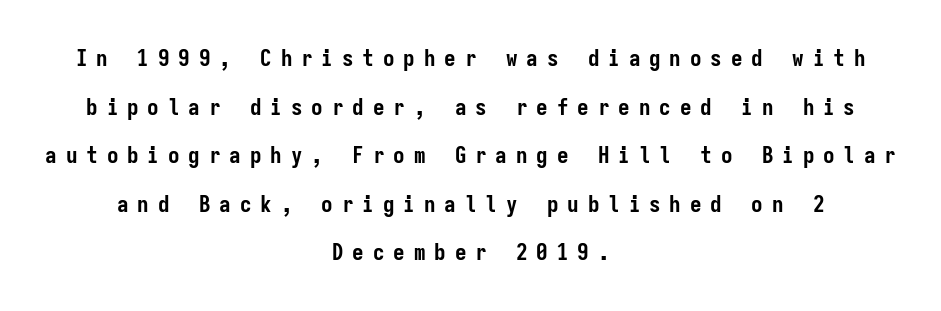
Q: Is the text bold? A: Yes.
Q: Is the text italic (slanted)? A: No, it is upright.
Q: Is the text underlined? A: No.
Q: How is the paragraph aligned? A: Centered.
Q: Is the spacing between letters normal or unusually wide? A: Unusually wide.
Q: Is the spacing between lines tight, normal or loose? A: Loose.
